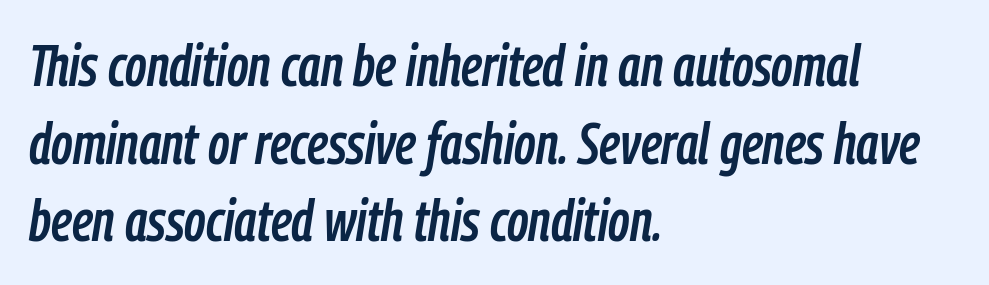
The image shows 58 px condensed type, italic (leaning right); set left-aligned, normal line spacing (1.34x), normal letter spacing, not underlined; low stroke contrast and a medium x-height.
